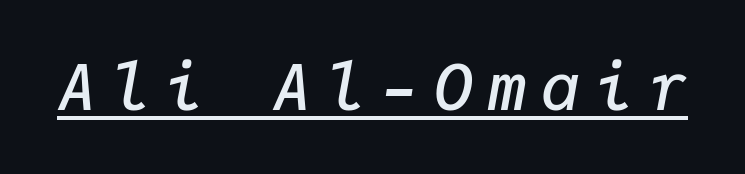
The image shows 64 px semibold type, italic (leaning right), monospaced; set unusually wide letter spacing (+0.24 em), underlined; low stroke contrast and a medium x-height.
